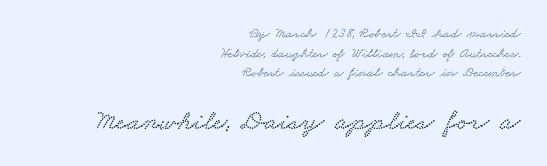
{"serif": "yes", "width": "wide", "stroke_contrast": "low", "x_height": "small", "monospaced": "no", "underline": "no", "align": "right", "line_spacing": "normal", "line_spacing_ratio": 1.4, "letter_spacing": "normal", "letter_spacing_em": 0.0, "larger_block": "second", "size_ratio": 2.07, "glyph_px": 29}
